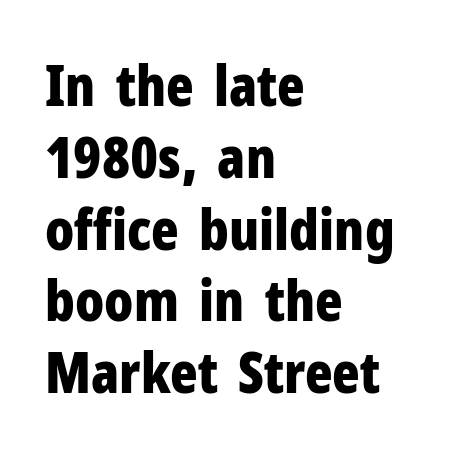
The line-height multiplier appears to be the usual default. Unlike a traditional serif, this face leaves its strokes unadorned. The passage is arranged the way most books set body copy — flush left. Each word holds together tightly as a unit, with standard inter-letter gaps.
